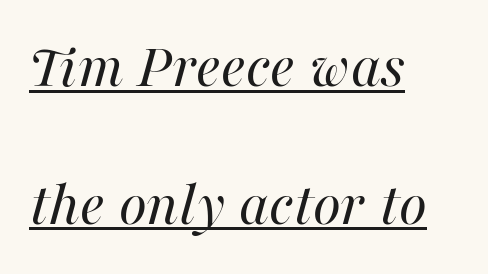
The image shows 64 px regular-weight type, italic (leaning right); set left-aligned, loose line spacing (2.15x), normal letter spacing, underlined; high stroke contrast and a medium x-height.
